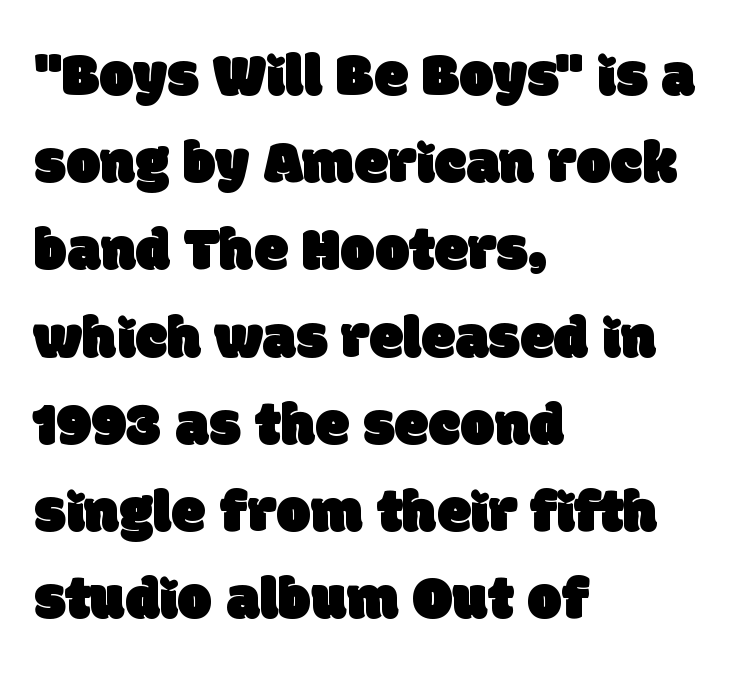
{"serif": "no", "width": "normal", "stroke_contrast": "low", "x_height": "large", "monospaced": "no", "underline": "no", "align": "left", "line_spacing": "normal", "line_spacing_ratio": 1.43, "letter_spacing": "normal", "letter_spacing_em": 0.0, "glyph_px": 61}
